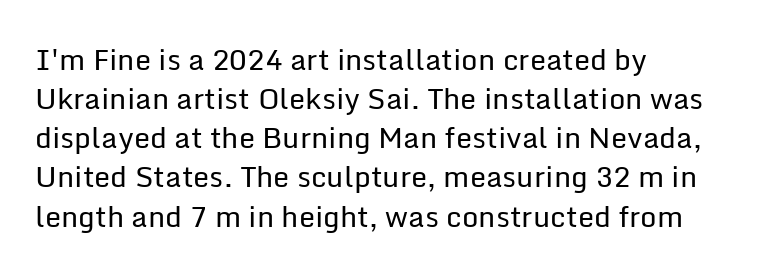
{"serif": "no", "italic": "no", "bold": "no", "weight": "regular", "width": "normal", "stroke_contrast": "low", "x_height": "medium", "monospaced": "no", "underline": "no", "align": "left", "line_spacing": "normal", "line_spacing_ratio": 1.35, "letter_spacing": "normal", "letter_spacing_em": 0.0, "glyph_px": 29}
